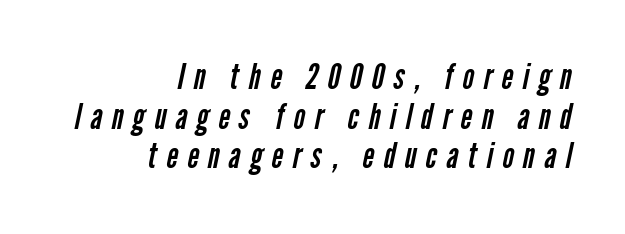
{"serif": "no", "bold": "no", "weight": "regular", "width": "condensed", "stroke_contrast": "low", "x_height": "medium", "monospaced": "no", "underline": "no", "align": "right", "line_spacing": "tight", "line_spacing_ratio": 1.13, "letter_spacing": "wide", "letter_spacing_em": 0.27, "glyph_px": 35}
